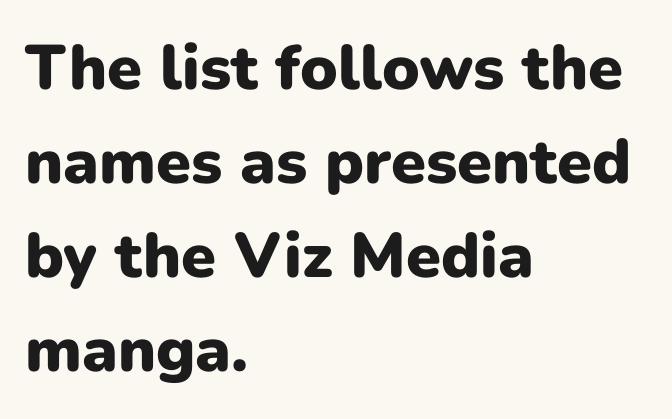
The image shows 63 px heavy sans-serif type, upright; set left-aligned, normal line spacing (1.49x), normal letter spacing, not underlined; low stroke contrast and a medium x-height.
